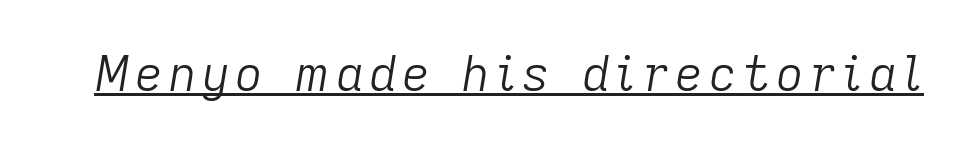
You could not count columns in this text — the font is proportionally spaced. An italicized treatment has been applied to the whole sample. A typographer would call this underscored text. On a weight scale, this lands at 450 or below.
